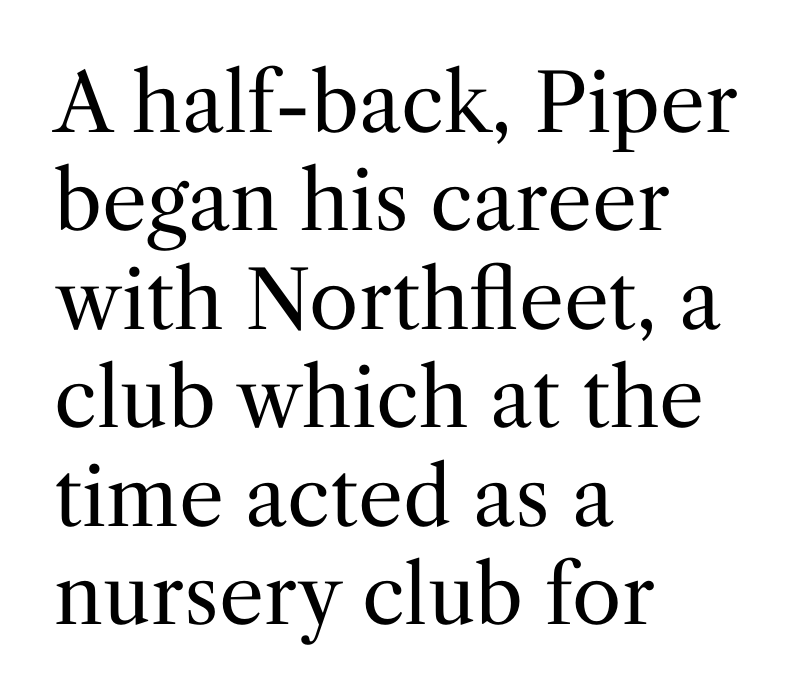
Q: Is the text bold? A: No.
Q: Is the text italic (slanted)? A: No, it is upright.
Q: Is the typeface a serif or a sans-serif typeface? A: Serif.
Q: Is the text underlined? A: No.
Q: How is the paragraph aligned? A: Left-aligned.
Q: Is the spacing between letters normal or unusually wide? A: Normal.
Q: Width (condensed, normal, or wide)? A: Normal.
Q: Stroke contrast? A: Medium.
Q: x-height? A: Medium.
Q: Monospaced? A: No.
